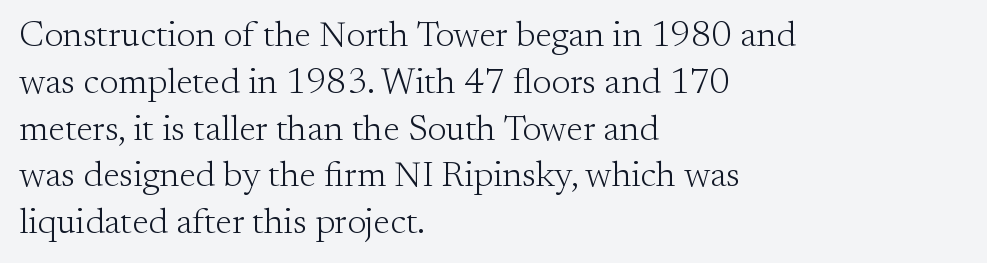
The rendering shows small feet on the letterforms — a serif design. A normal amount of white space separates one row of letters from the next. The gaps between neighbouring characters are ordinary and unremarkable. This sample has the flowing, uneven cadence of proportional lettering. Every row of glyphs begins at an identical x-position on the left. Decoration check: the copy has no underline.
